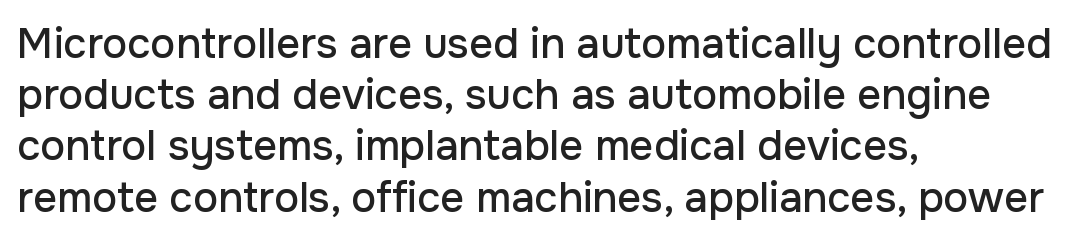
Q: Is the text italic (slanted)? A: No, it is upright.
Q: Is the typeface a serif or a sans-serif typeface? A: Sans-serif.
Q: Is the text underlined? A: No.
Q: How is the paragraph aligned? A: Left-aligned.
Q: Is the spacing between letters normal or unusually wide? A: Normal.
Q: Width (condensed, normal, or wide)? A: Normal.
Q: Stroke contrast? A: Low.
Q: x-height? A: Medium.
Q: Monospaced? A: No.
